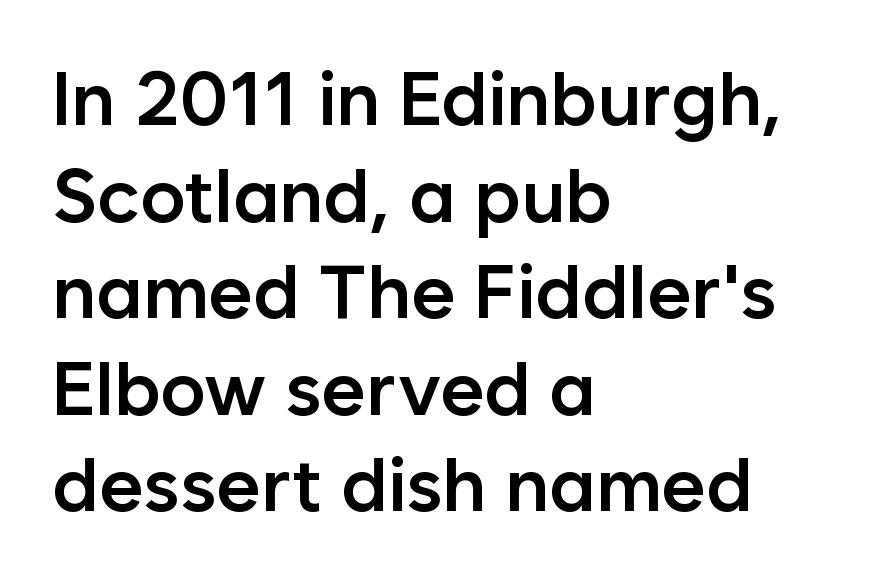
{"serif": "no", "italic": "no", "bold": "semi", "weight": "semibold", "width": "normal", "stroke_contrast": "low", "x_height": "medium", "monospaced": "no", "underline": "no", "align": "left", "line_spacing": "normal", "line_spacing_ratio": 1.27, "letter_spacing": "normal", "letter_spacing_em": 0.0, "glyph_px": 76}
